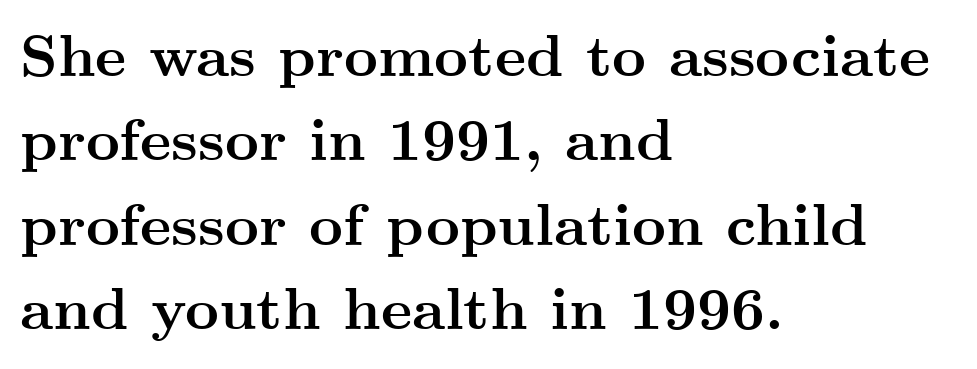
Q: Is the text bold? A: Yes.
Q: Is the text italic (slanted)? A: No, it is upright.
Q: Is the typeface a serif or a sans-serif typeface? A: Serif.
Q: Is the text underlined? A: No.
Q: How is the paragraph aligned? A: Left-aligned.
Q: Is the spacing between letters normal or unusually wide? A: Normal.
Q: Is the spacing between lines tight, normal or loose? A: Normal.
Q: Width (condensed, normal, or wide)? A: Wide.
Q: Stroke contrast? A: Medium.
Q: x-height? A: Small.
Q: Monospaced? A: No.
